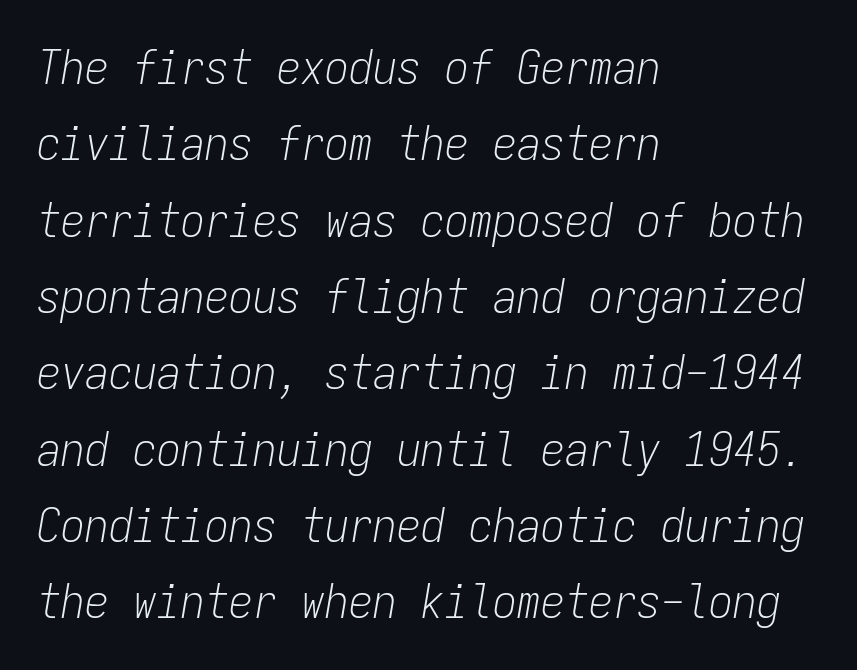
{"italic": "yes", "lean": "right", "slant_degrees": 9, "bold": "no", "weight": "light", "width": "condensed", "stroke_contrast": "low", "x_height": "medium", "monospaced": "yes", "underline": "no", "align": "left", "line_spacing": "normal", "line_spacing_ratio": 1.59, "letter_spacing": "normal", "letter_spacing_em": 0.0, "glyph_px": 48}
